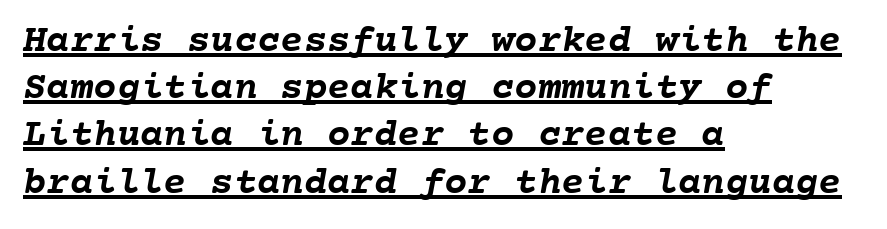
Strokes here are thick enough to call this a true bold. This rendering uses left alignment, leaving the right contour irregular. Note the uniform advance width — an 'i' takes as much space as an 'm'. Descenders here cross a horizontal rule under the line. Each word holds together tightly as a unit, with standard inter-letter gaps.
